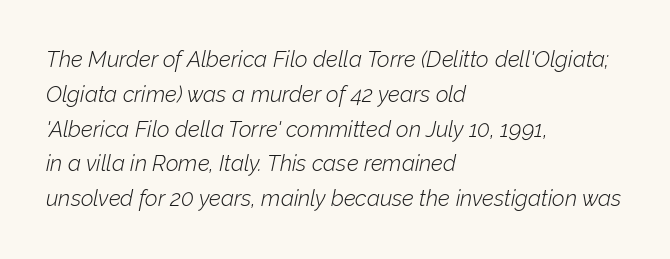
Italic? Definitely — the glyphs are oblique. Summary of weight: not heavy and not bold. Any mark beneath the type? The region is blank. Short and long lines alike share a common starting point at left.
